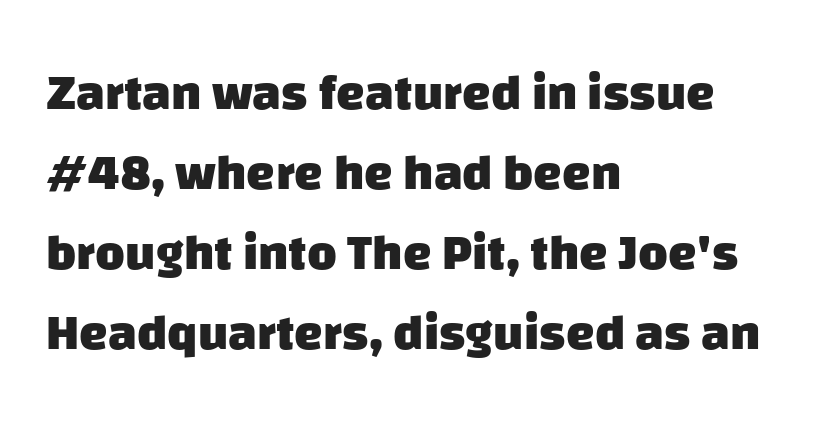
{"serif": "no", "bold": "yes", "weight": "heavy", "width": "normal", "stroke_contrast": "low", "x_height": "large", "monospaced": "no", "underline": "no", "align": "left", "line_spacing": "normal", "line_spacing_ratio": 1.57, "letter_spacing": "normal", "letter_spacing_em": 0.0, "glyph_px": 51}
